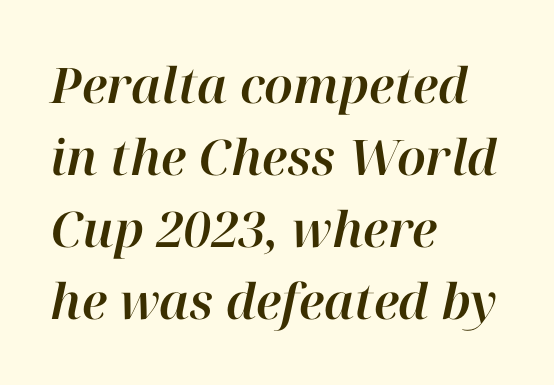
Q: Is the text italic (slanted)? A: Yes, it leans right by about 12 degrees.
Q: Is the text underlined? A: No.
Q: How is the paragraph aligned? A: Left-aligned.
Q: Is the spacing between letters normal or unusually wide? A: Normal.
Q: Is the spacing between lines tight, normal or loose? A: Normal.
Q: Width (condensed, normal, or wide)? A: Normal.
Q: Stroke contrast? A: High.
Q: x-height? A: Medium.
Q: Monospaced? A: No.
